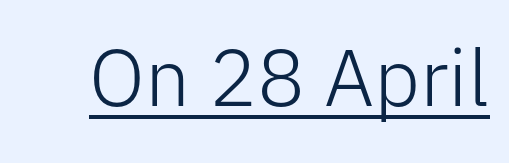
Q: Is the text bold? A: No.
Q: Is the text italic (slanted)? A: No, it is upright.
Q: Is the typeface a serif or a sans-serif typeface? A: Sans-serif.
Q: Is the text underlined? A: Yes.
Q: Is the spacing between letters normal or unusually wide? A: Normal.
Q: Width (condensed, normal, or wide)? A: Normal.
Q: Stroke contrast? A: Low.
Q: x-height? A: Medium.
Q: Monospaced? A: No.
